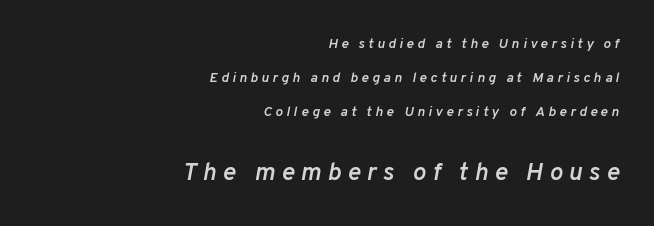
The image shows 25 px text type, italic (leaning right); set right-aligned, loose line spacing (2.44x), unusually wide letter spacing (+0.25 em), not underlined; the second (bottom) block is 1.79x larger.
